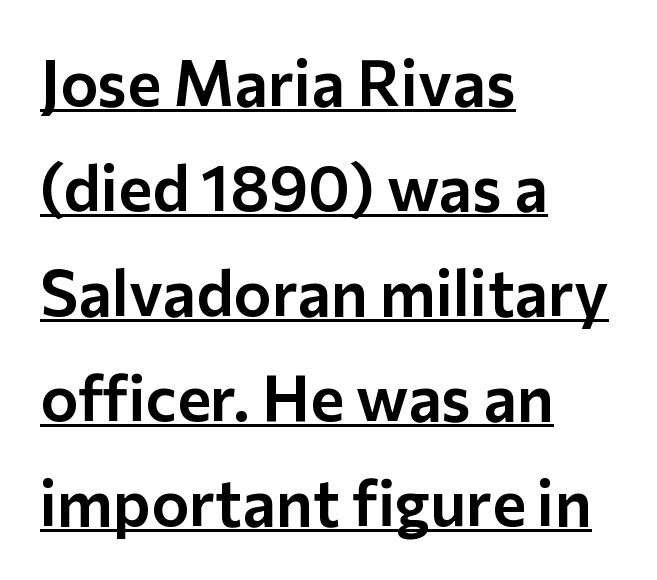
The face used here is proportionally spaced, like ordinary book or web type. Honestly, the underline is the first thing you notice here. Posture: upright roman. Interline gaps are of average width in this sample. No extra tracking has been applied to these lines.
